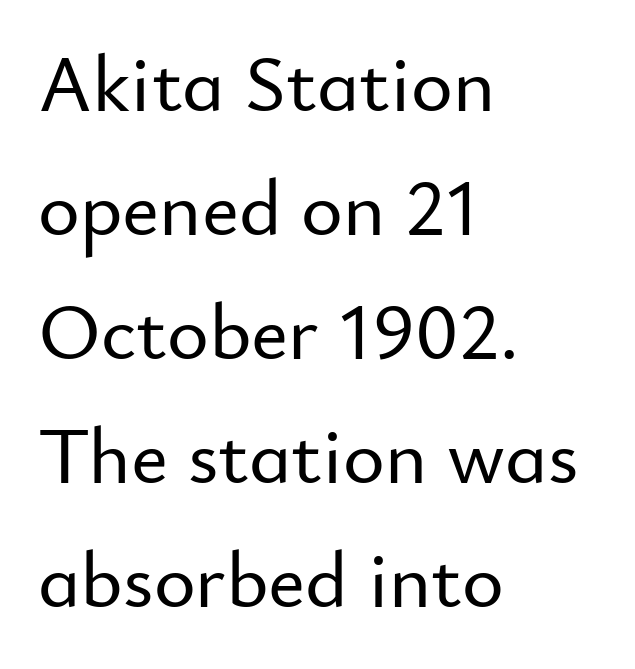
The image shows 80 px sans-serif type, upright; set left-aligned, normal line spacing (1.55x), normal letter spacing, not underlined; low stroke contrast and a small x-height.
